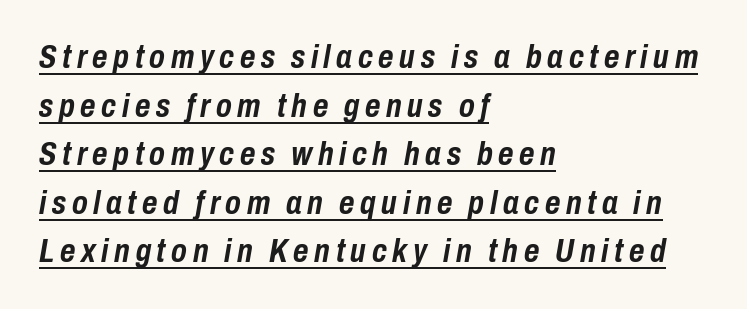
{"italic": "yes", "lean": "right", "slant_degrees": 10, "bold": "yes", "weight": "semibold", "width": "condensed", "stroke_contrast": "low", "x_height": "medium", "monospaced": "no", "underline": "yes", "align": "left", "line_spacing": "normal", "line_spacing_ratio": 1.47, "glyph_px": 33}
